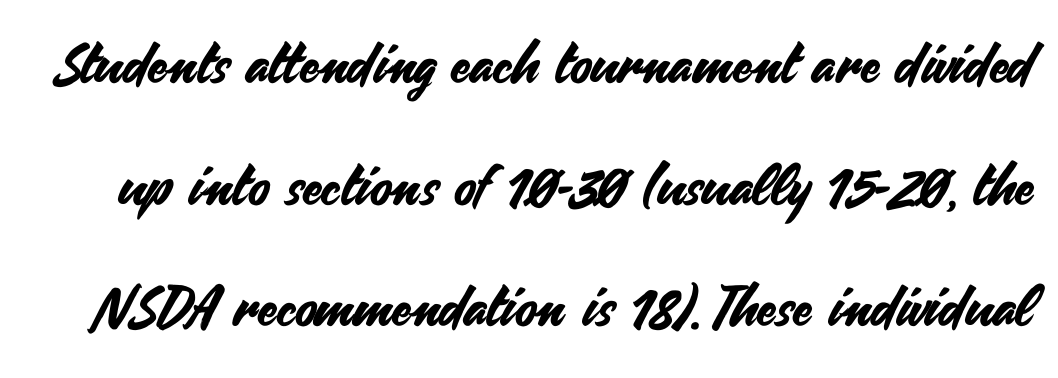
Varying glyph widths throughout — classic text-font behaviour. Glance below the letters and you will spot only blank space. The space between consecutive lines is lavish. You could call the tracking neutral — neither tight nor loose. What kind of face is this? One without serifs — a sans.
